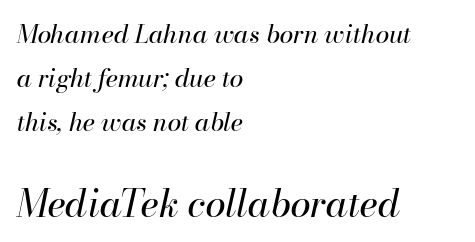
{"italic": "yes", "lean": "right", "slant_degrees": 13, "bold": "no", "weight": "regular", "width": "normal", "stroke_contrast": "high", "x_height": "small", "monospaced": "no", "underline": "no", "align": "left", "line_spacing_ratio": 1.76, "letter_spacing": "normal", "letter_spacing_em": 0.0, "larger_block": "second", "size_ratio": 1.48, "glyph_px": 37}
